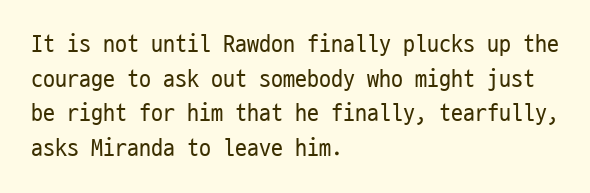
Q: Is the text bold? A: No.
Q: Is the text italic (slanted)? A: No, it is upright.
Q: Is the text underlined? A: No.
Q: How is the paragraph aligned? A: Left-aligned.
Q: Is the spacing between letters normal or unusually wide? A: Normal.
Q: Is the spacing between lines tight, normal or loose? A: Normal.
